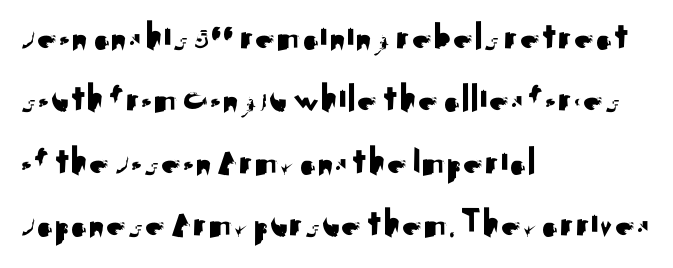
Q: Is the text italic (slanted)? A: No, it is upright.
Q: Is the typeface a serif or a sans-serif typeface? A: Sans-serif.
Q: Is the text underlined? A: No.
Q: How is the paragraph aligned? A: Left-aligned.
Q: Is the spacing between letters normal or unusually wide? A: Normal.
Q: Is the spacing between lines tight, normal or loose? A: Normal.
Q: Width (condensed, normal, or wide)? A: Normal.
Q: Stroke contrast? A: Medium.
Q: x-height? A: Small.
Q: Monospaced? A: No.
